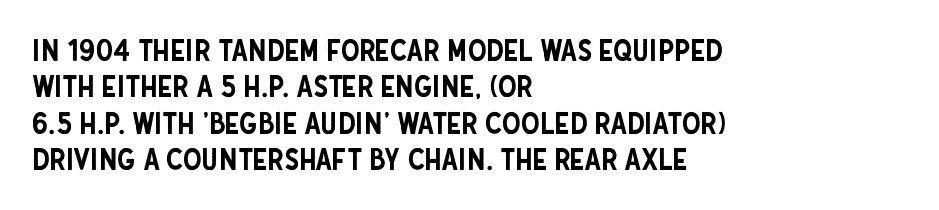
{"serif": "no", "italic": "no", "width": "condensed", "stroke_contrast": "low", "x_height": "large", "monospaced": "no", "underline": "no", "align": "left", "line_spacing_ratio": 1.21, "letter_spacing": "normal", "letter_spacing_em": 0.0, "glyph_px": 30}
